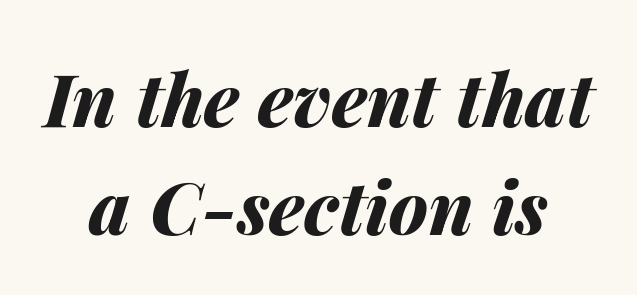
The leading is moderate, giving the passage an even texture. Compared with typical body copy, the letter spacing here is the same. You could not count columns in this text — the font is proportionally spaced. These lines are centered, leaving both edges ragged.
